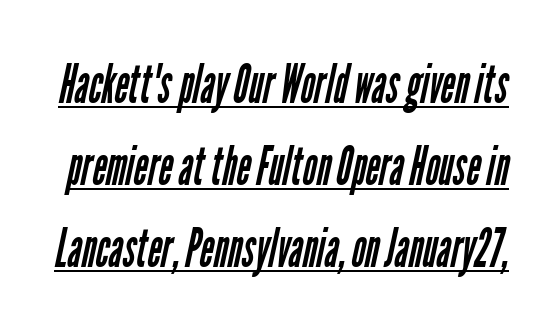
Stroke mass is kept to a normal reading level or below. Standard letterfit; no display-style spreading of the glyphs. Leading: standard. Looks like regular typesetting: each glyph gets only the width it needs. Are there feet on the stems? There aren't — it's a sans. A rule runs beneath these lines of type.
